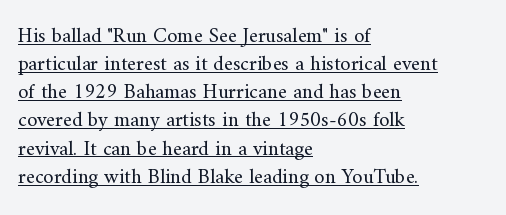
{"italic": "no", "bold": "no", "underline": "yes", "align": "left", "line_spacing": "normal", "line_spacing_ratio": 1.34, "letter_spacing": "normal", "letter_spacing_em": 0.0, "glyph_px": 21}
